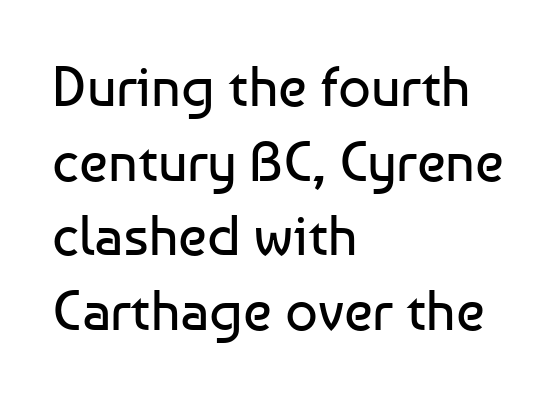
The image shows 57 px regular-weight sans-serif type, upright; set left-aligned, normal line spacing (1.31x), normal letter spacing, not underlined; low stroke contrast and a medium x-height.
